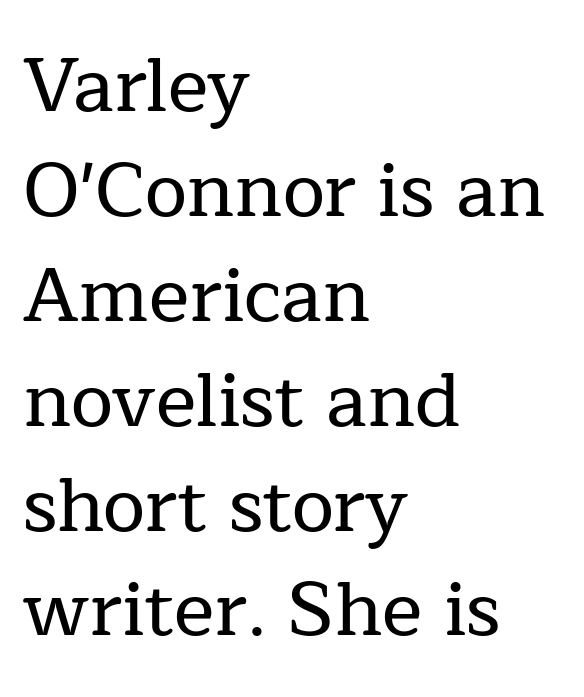
Q: Is the text italic (slanted)? A: No, it is upright.
Q: Is the typeface a serif or a sans-serif typeface? A: Serif.
Q: Is the text underlined? A: No.
Q: How is the paragraph aligned? A: Left-aligned.
Q: Is the spacing between letters normal or unusually wide? A: Normal.
Q: Is the spacing between lines tight, normal or loose? A: Normal.
Q: Width (condensed, normal, or wide)? A: Normal.
Q: Stroke contrast? A: Low.
Q: x-height? A: Medium.
Q: Monospaced? A: No.
